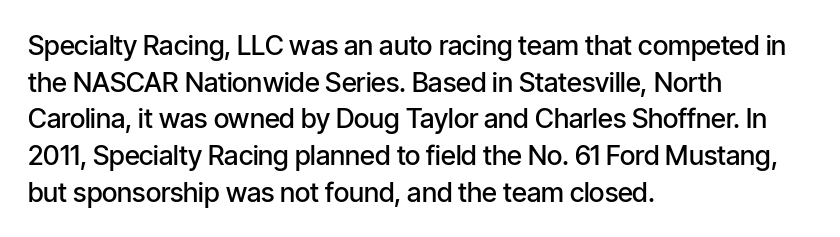
Q: Is the text bold? A: Semi-bold.
Q: Is the text italic (slanted)? A: No, it is upright.
Q: Is the text underlined? A: No.
Q: How is the paragraph aligned? A: Left-aligned.
Q: Is the spacing between letters normal or unusually wide? A: Normal.
Q: Is the spacing between lines tight, normal or loose? A: Normal.
